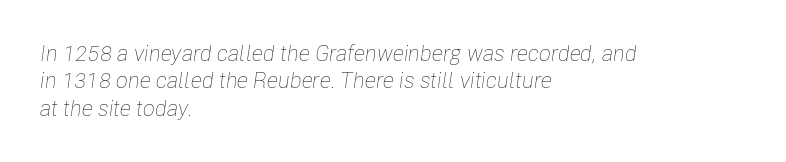
The image shows 22 px text type, italic (leaning right); set left-aligned, line spacing 1.24x, normal letter spacing, not underlined.
